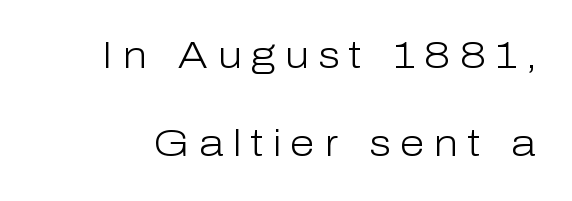
{"serif": "no", "italic": "no", "bold": "no", "weight": "light", "width": "normal", "stroke_contrast": "low", "x_height": "medium", "monospaced": "no", "underline": "no", "line_spacing": "loose", "line_spacing_ratio": 2.45, "letter_spacing": "wide", "letter_spacing_em": 0.26, "glyph_px": 36}
